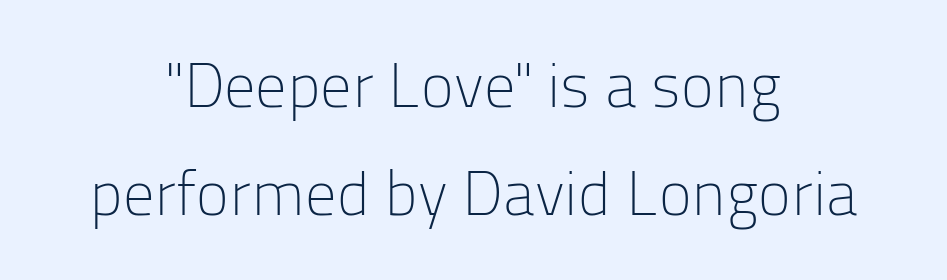
The image shows 62 px light sans-serif type, upright; set centered, line spacing 1.75x, normal letter spacing, not underlined; low stroke contrast and a medium x-height.
